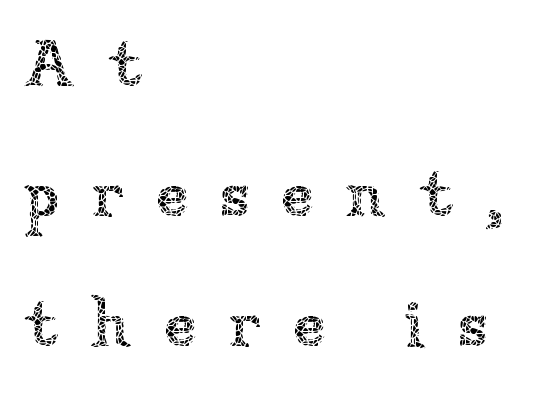
One glance says open: line gaps are wider than usual. Anything drawn beneath the words? Only blank space. The paragraph shown leans on its left margin. Does the lettering tilt? It doesn't — this is upright.
